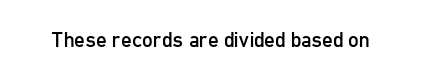
The passage shown is not underscored anywhere. The font's upright variant was chosen for this text. Stems here are at most as thick as an everyday book face. Observe the ordinary spacing: letters are neighbours, not strangers.
